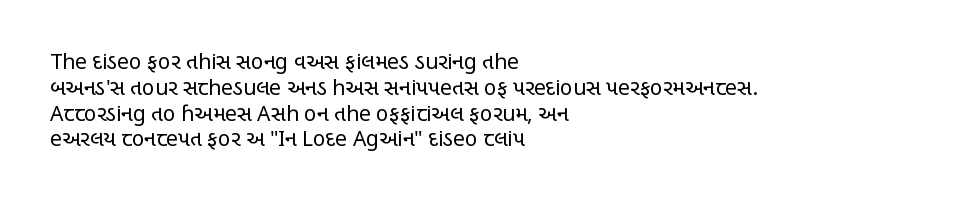
{"italic": "no", "bold": "no", "underline": "no", "align": "left", "line_spacing_ratio": 1.23, "letter_spacing": "normal", "letter_spacing_em": 0.0, "glyph_px": 21}
